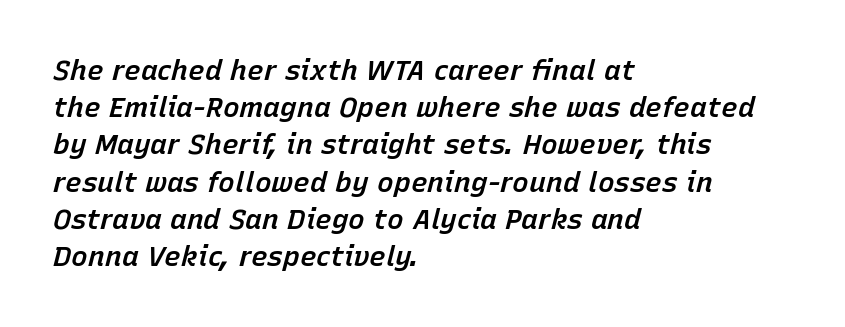
Q: Is the text bold? A: Semi-bold.
Q: Is the text italic (slanted)? A: Yes, it leans right by about 15 degrees.
Q: Is the text underlined? A: No.
Q: How is the paragraph aligned? A: Left-aligned.
Q: Is the spacing between letters normal or unusually wide? A: Normal.
Q: Is the spacing between lines tight, normal or loose? A: Normal.
Q: Width (condensed, normal, or wide)? A: Normal.
Q: Stroke contrast? A: Low.
Q: x-height? A: Medium.
Q: Monospaced? A: No.
